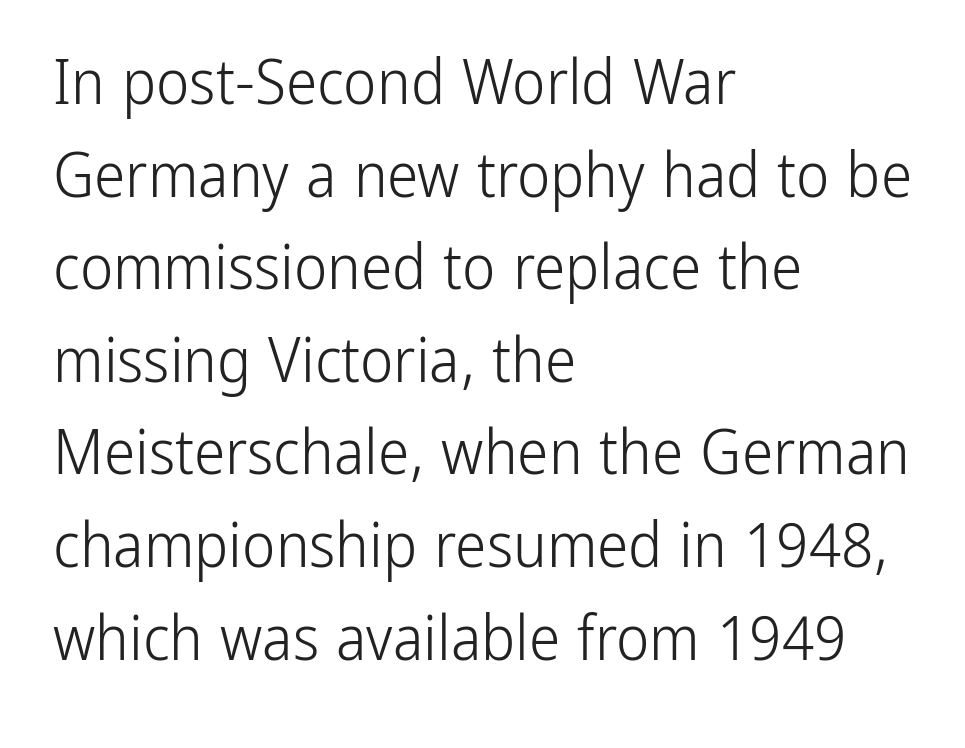
The image shows 63 px light, condensed sans-serif type, upright; set left-aligned, normal line spacing (1.47x), normal letter spacing, not underlined; low stroke contrast and a medium x-height.
